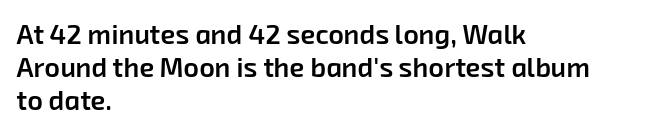
The image shows 27 px text type; set left-aligned, line spacing 1.23x, normal letter spacing, not underlined.
